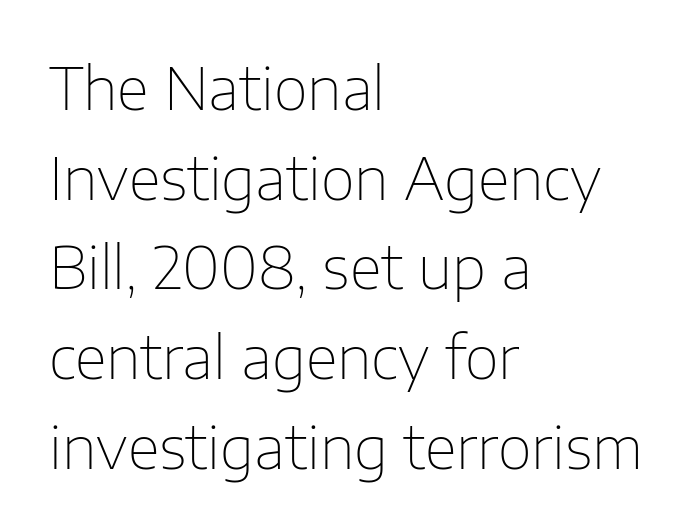
Q: Is the text bold? A: No.
Q: Is the text italic (slanted)? A: No, it is upright.
Q: Is the typeface a serif or a sans-serif typeface? A: Sans-serif.
Q: Is the text underlined? A: No.
Q: How is the paragraph aligned? A: Left-aligned.
Q: Is the spacing between letters normal or unusually wide? A: Normal.
Q: Is the spacing between lines tight, normal or loose? A: Normal.
Q: Width (condensed, normal, or wide)? A: Normal.
Q: Stroke contrast? A: Low.
Q: x-height? A: Medium.
Q: Monospaced? A: No.
